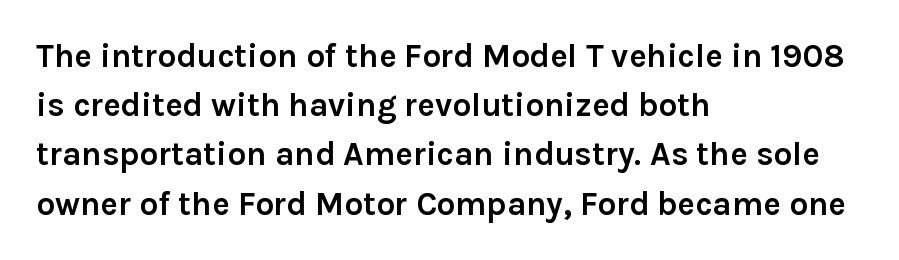
{"serif": "no", "italic": "no", "bold": "yes", "weight": "semibold", "width": "normal", "stroke_contrast": "low", "x_height": "medium", "monospaced": "no", "underline": "no", "align": "left", "line_spacing": "normal", "line_spacing_ratio": 1.49, "letter_spacing": "normal", "letter_spacing_em": 0.0, "glyph_px": 33}
